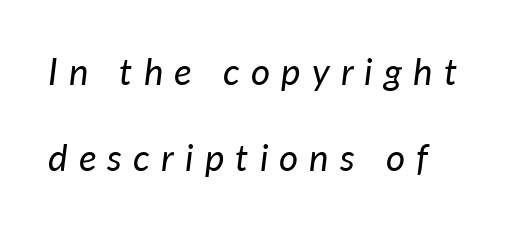
{"italic": "yes", "lean": "right", "slant_degrees": 7, "bold": "no", "weight": "regular", "width": "normal", "stroke_contrast": "low", "x_height": "medium", "monospaced": "no", "underline": "no", "align": "left", "line_spacing": "loose", "line_spacing_ratio": 2.32, "letter_spacing": "wide", "letter_spacing_em": 0.3, "glyph_px": 37}
